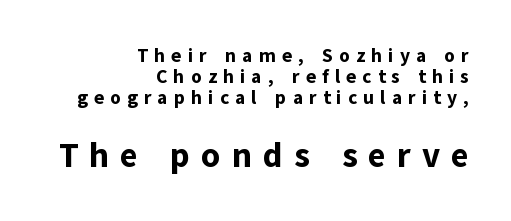
The image shows 34 px bold sans-serif type, upright; set right-aligned, tight line spacing (1.1x), unusually wide letter spacing (+0.32 em), not underlined; the second (bottom) block is 1.79x larger; low stroke contrast and a medium x-height.
